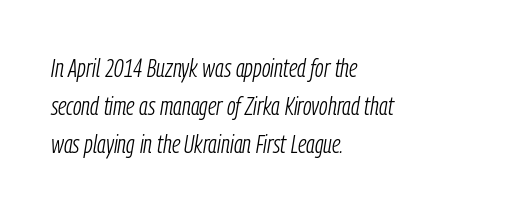
{"italic": "yes", "lean": "right", "slant_degrees": 9, "bold": "no", "underline": "no", "align": "left", "line_spacing": "normal", "line_spacing_ratio": 1.47, "letter_spacing": "normal", "letter_spacing_em": 0.0, "glyph_px": 26}
